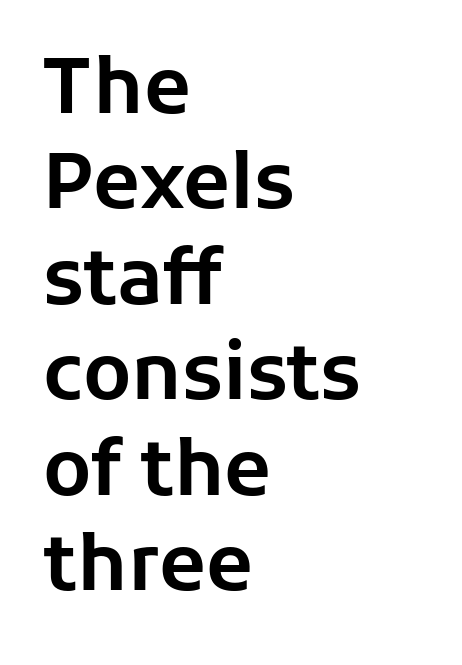
Q: Is the text italic (slanted)? A: No, it is upright.
Q: Is the typeface a serif or a sans-serif typeface? A: Sans-serif.
Q: Is the text underlined? A: No.
Q: How is the paragraph aligned? A: Left-aligned.
Q: Is the spacing between letters normal or unusually wide? A: Normal.
Q: Width (condensed, normal, or wide)? A: Normal.
Q: Stroke contrast? A: Low.
Q: x-height? A: Medium.
Q: Monospaced? A: No.
